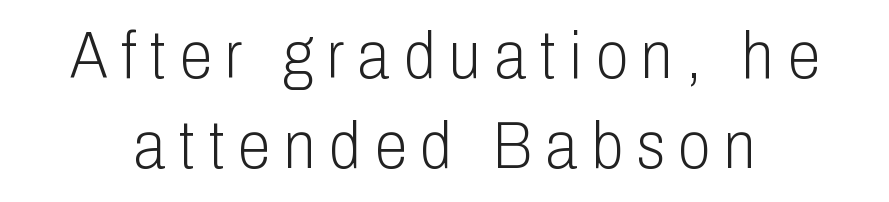
Reading down the column, the eye jumps a familiar distance to each next line. A clean baseline with only descenders dipping below it. The designer went with a sans here, leaving each stem footless. Observe the wide spacing: letters keep a clear distance from each other. Stroke thickness stays within the range of a standard reading face or lighter.
